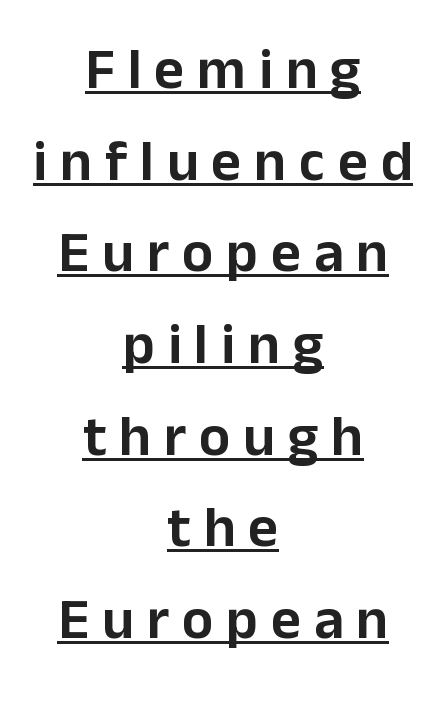
{"serif": "no", "italic": "no", "width": "normal", "stroke_contrast": "low", "x_height": "medium", "monospaced": "no", "underline": "yes", "align": "center", "line_spacing": "normal", "line_spacing_ratio": 1.58, "letter_spacing": "wide", "letter_spacing_em": 0.22, "glyph_px": 58}
